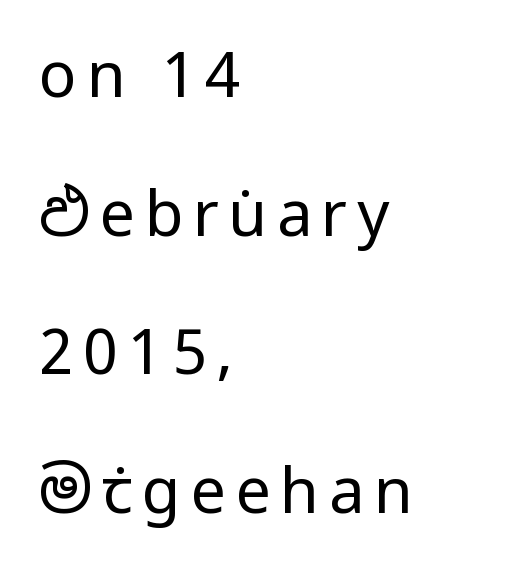
The image shows 63 px regular-weight, condensed sans-serif type, upright; set left-aligned, loose line spacing (2.2x), not underlined; low stroke contrast and a large x-height.
